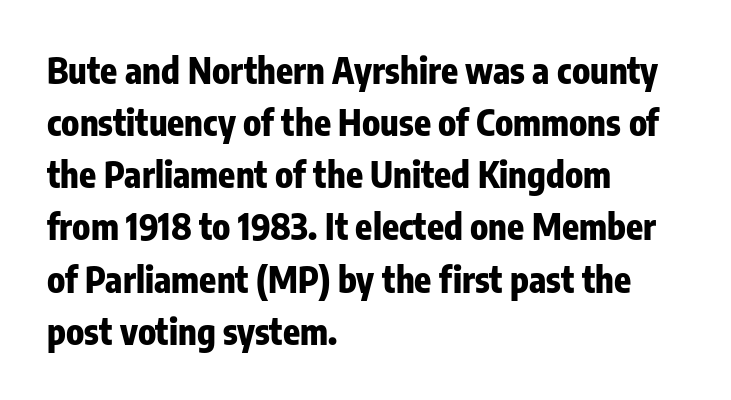
The image shows 35 px heavy, condensed sans-serif type, upright; set left-aligned, normal line spacing (1.49x), normal letter spacing, not underlined; low stroke contrast and a medium x-height.
